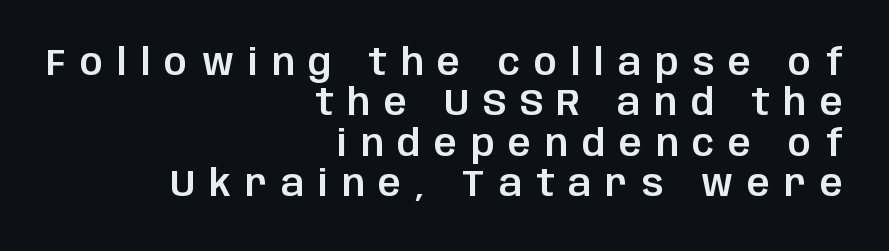
Rows of type sit shoulder to shoulder in the vertical direction. The face used here is proportionally spaced, like ordinary book or web type. Unmarked baselines from the first word to the last. The face used here is a sans, in the tradition of grotesques and geometrics. These lines are set flush right with a ragged left edge. Do the letters lean? They stand straight.
